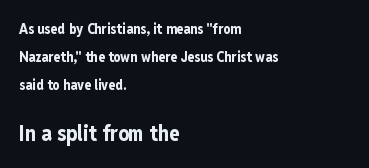
This sample uses an upright cut, with every glyph sitting square on the baseline. Layout note: lines flush left. Students, observe: this is what heavily led, spacious text looks like. Does extra space separate the letters? No, they use regular spacing. Which chunk is bigger? The second one — the bottom block dwarfs the top.
